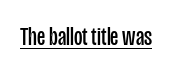
Short note: letters normally spaced. Is this a heavy cut? Hardly; it is regular or lighter. This sample uses an upright cut, with every glyph sitting square on the baseline. Is there an underline? Yes — a line sits under the letters.
